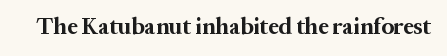
Q: Is the text bold? A: Yes.
Q: Is the text italic (slanted)? A: No, it is upright.
Q: Is the text underlined? A: No.
Q: Is the spacing between letters normal or unusually wide? A: Normal.
